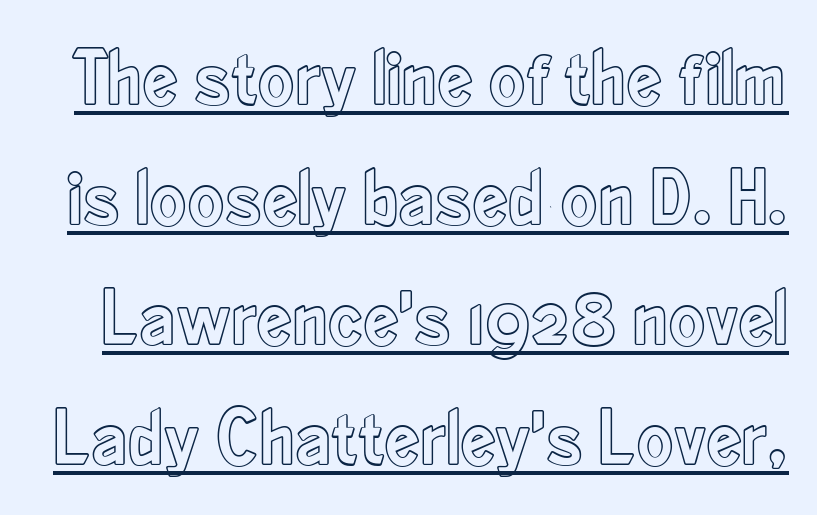
The rendering uses the underline text-decoration. Unlike italic type, these characters show no tilt at all. Here the glyphs are tracked normally, forming tight word shapes. This sample has the flowing, uneven cadence of proportional lettering. These lines sit exactly where default settings would place them.
